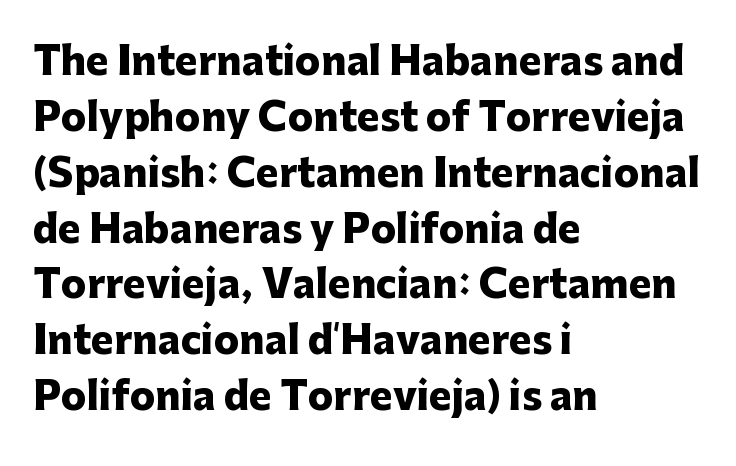
The image shows 38 px heavy sans-serif type, upright; set left-aligned, normal line spacing (1.47x), normal letter spacing, not underlined; low stroke contrast and a medium x-height.
